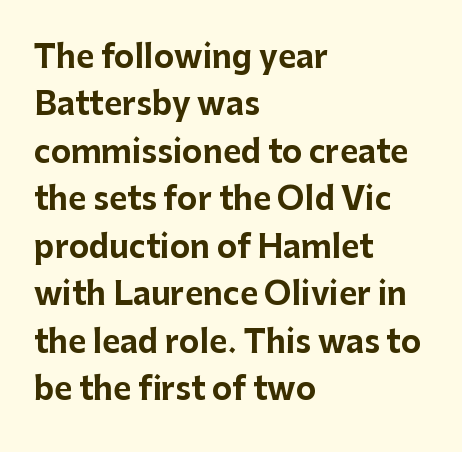
The image shows 31 px bold sans-serif type, upright; set left-aligned, normal line spacing (1.53x), normal letter spacing, not underlined; low stroke contrast and a medium x-height.
